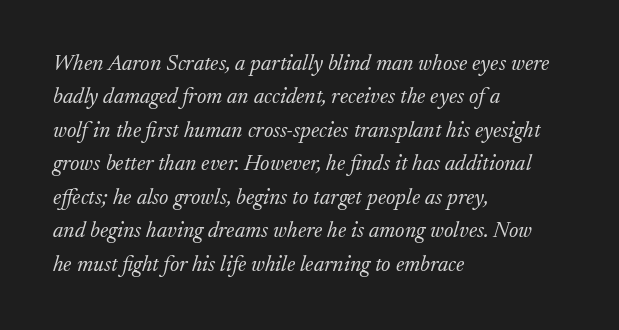
The image shows 22 px text type, italic (leaning right); set left-aligned, normal line spacing (1.52x), normal letter spacing, not underlined.
